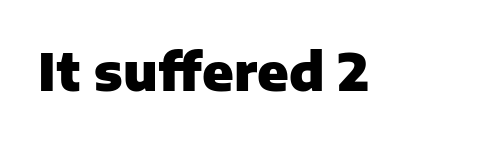
Q: Is the text bold? A: Yes.
Q: Is the text italic (slanted)? A: No, it is upright.
Q: Is the typeface a serif or a sans-serif typeface? A: Sans-serif.
Q: Is the text underlined? A: No.
Q: Is the spacing between letters normal or unusually wide? A: Normal.
Q: Width (condensed, normal, or wide)? A: Normal.
Q: Stroke contrast? A: Low.
Q: x-height? A: Medium.
Q: Monospaced? A: No.
